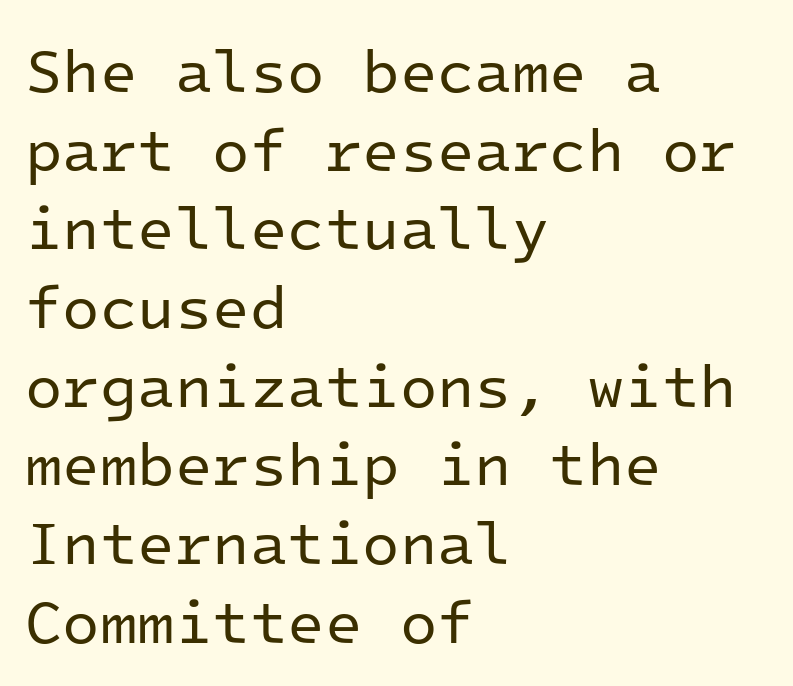
{"serif": "no", "italic": "no", "bold": "no", "weight": "regular", "width": "normal", "stroke_contrast": "low", "x_height": "medium", "monospaced": "yes", "underline": "no", "align": "left", "line_spacing": "normal", "line_spacing_ratio": 1.29, "letter_spacing": "normal", "letter_spacing_em": 0.0, "glyph_px": 61}
